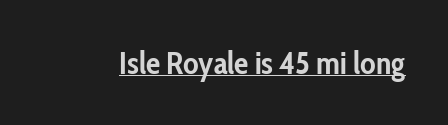
The image shows 32 px semibold, condensed sans-serif type, upright; set normal letter spacing, underlined; low stroke contrast and a medium x-height.
